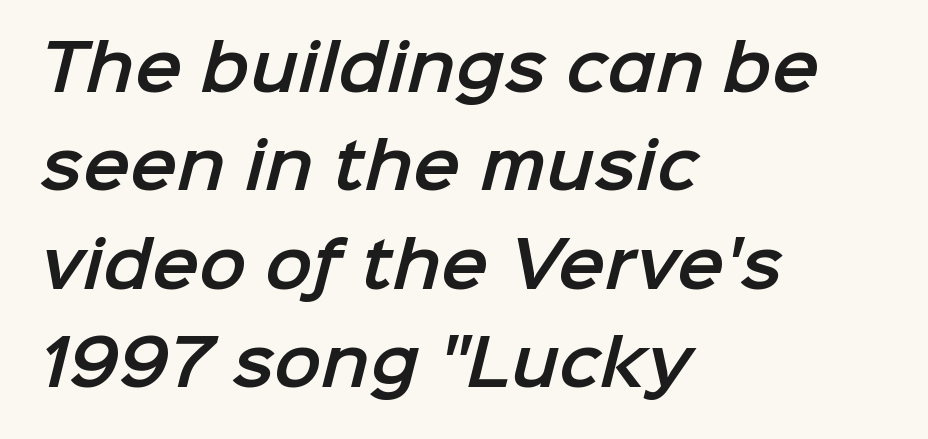
Q: Is the typeface a serif or a sans-serif typeface? A: Sans-serif.
Q: Is the text underlined? A: No.
Q: How is the paragraph aligned? A: Left-aligned.
Q: Is the spacing between letters normal or unusually wide? A: Normal.
Q: Is the spacing between lines tight, normal or loose? A: Normal.
Q: Width (condensed, normal, or wide)? A: Normal.
Q: Stroke contrast? A: Low.
Q: x-height? A: Medium.
Q: Monospaced? A: No.
